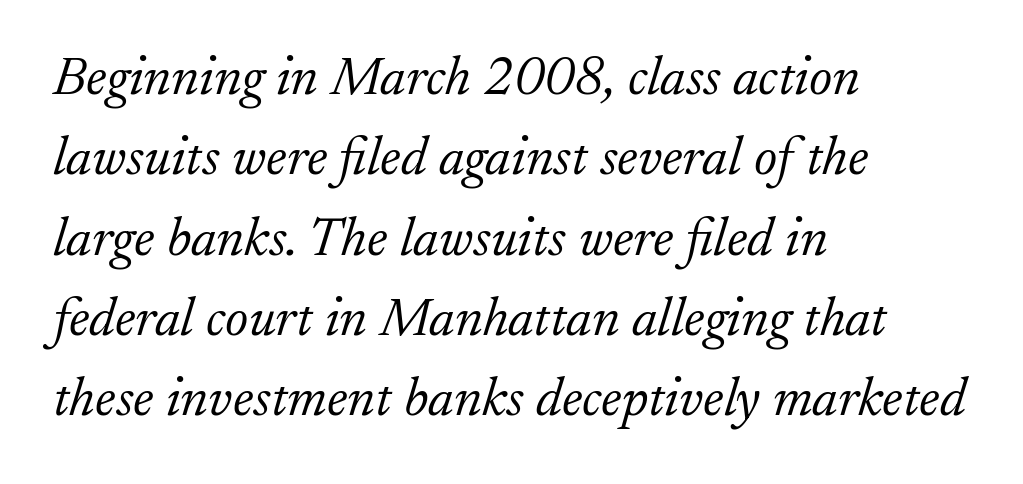
Q: Is the text bold? A: No.
Q: Is the text italic (slanted)? A: Yes, it leans right by about 17 degrees.
Q: Is the typeface a serif or a sans-serif typeface? A: Serif.
Q: Is the text underlined? A: No.
Q: How is the paragraph aligned? A: Left-aligned.
Q: Is the spacing between letters normal or unusually wide? A: Normal.
Q: Is the spacing between lines tight, normal or loose? A: Normal.
Q: Width (condensed, normal, or wide)? A: Normal.
Q: Stroke contrast? A: Low.
Q: x-height? A: Small.
Q: Monospaced? A: No.
